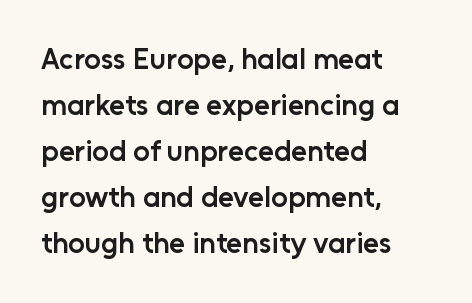
{"serif": "no", "italic": "no", "bold": "semi", "weight": "semibold", "width": "normal", "stroke_contrast": "low", "x_height": "medium", "monospaced": "no", "underline": "no", "align": "left", "line_spacing": "normal", "line_spacing_ratio": 1.59, "letter_spacing": "normal", "letter_spacing_em": 0.0, "glyph_px": 29}
